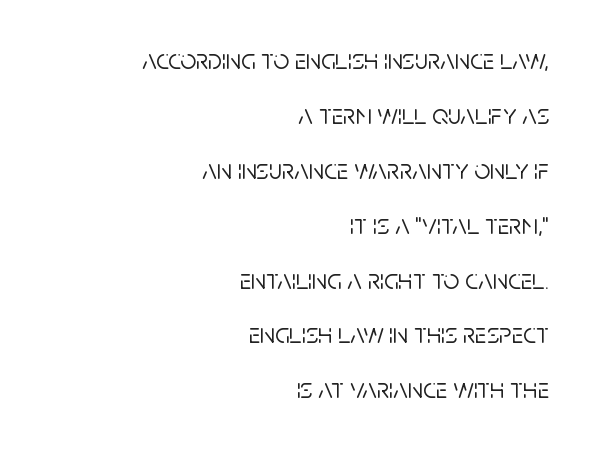
The image shows 28 px sans-serif type, upright; set right-aligned, loose line spacing (1.96x), normal letter spacing, not underlined; low stroke contrast and a large x-height.
